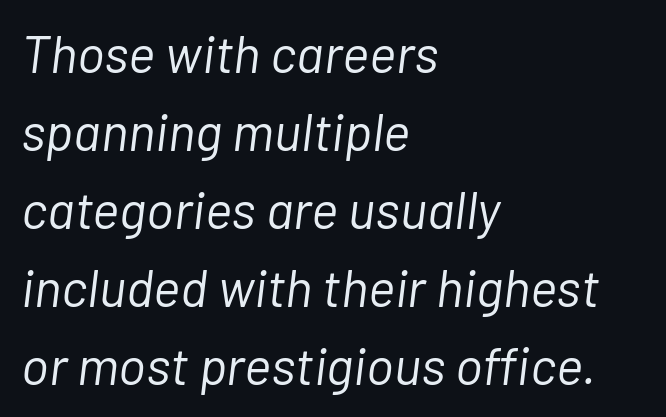
The image shows 52 px light type, italic (leaning right); set left-aligned, normal line spacing (1.5x), normal letter spacing, not underlined; low stroke contrast and a medium x-height.
